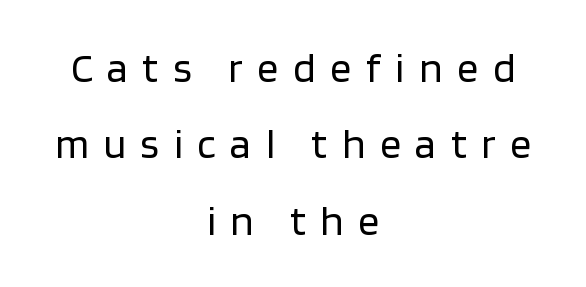
Display-style spreading of the glyphs; the letterfit is very open. Is the block centered? Yes — each line is placed symmetrically about the middle. The face used here is proportionally spaced, like ordinary book or web type. The font sits on the lighter half of the weight spectrum, regular included. These lines were composed using upright roman letters. Underline: absent.
